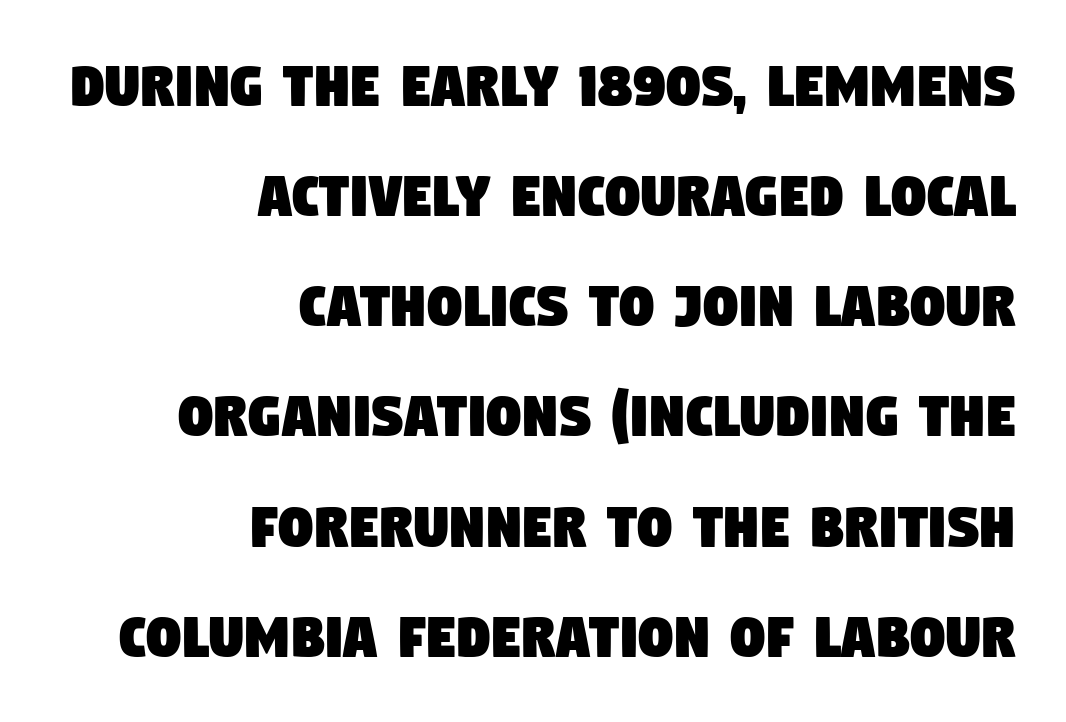
A typesetter would call this zero additional tracking. A typesetter would call this proportional, since set widths differ per character. How would I describe the line gaps? Plain and ordinary. Regarding serifs, this sample does without them. Lines of text with bare space underneath.
